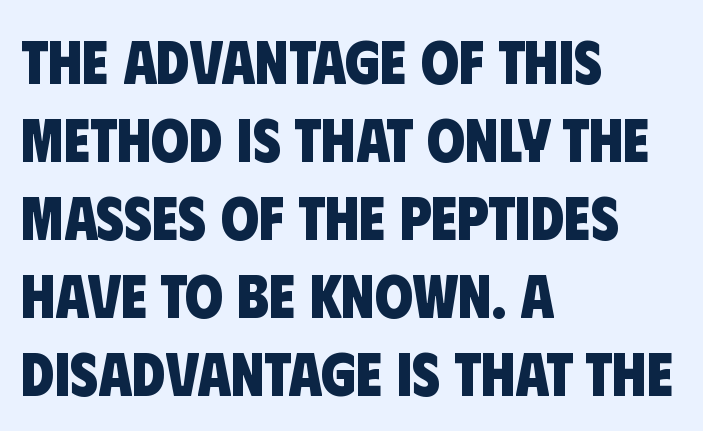
Q: Is the text bold? A: Yes.
Q: Is the typeface a serif or a sans-serif typeface? A: Sans-serif.
Q: Is the text underlined? A: No.
Q: How is the paragraph aligned? A: Left-aligned.
Q: Is the spacing between letters normal or unusually wide? A: Normal.
Q: Is the spacing between lines tight, normal or loose? A: Normal.
Q: Width (condensed, normal, or wide)? A: Condensed.
Q: Stroke contrast? A: Low.
Q: x-height? A: Large.
Q: Monospaced? A: No.
